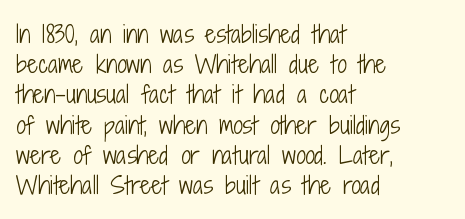
The image shows 24 px text type, upright; set left-aligned, normal line spacing (1.26x), normal letter spacing, not underlined.
